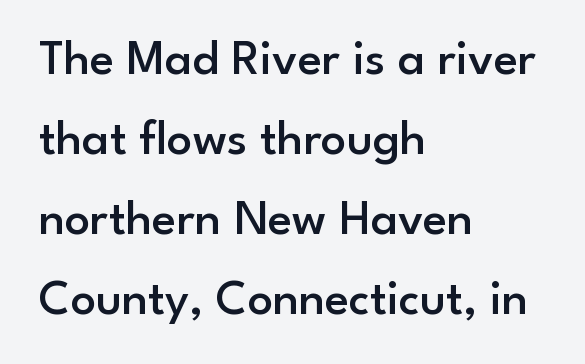
{"serif": "no", "italic": "no", "bold": "semi", "weight": "semibold", "width": "normal", "stroke_contrast": "low", "x_height": "small", "monospaced": "no", "underline": "no", "align": "left", "line_spacing": "normal", "line_spacing_ratio": 1.6, "letter_spacing": "normal", "letter_spacing_em": 0.0, "glyph_px": 50}
